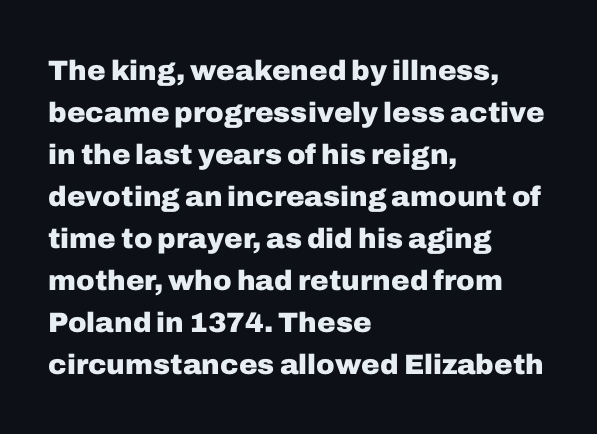
Q: Is the text bold? A: Yes.
Q: Is the text italic (slanted)? A: No, it is upright.
Q: Is the typeface a serif or a sans-serif typeface? A: Sans-serif.
Q: Is the text underlined? A: No.
Q: How is the paragraph aligned? A: Left-aligned.
Q: Is the spacing between letters normal or unusually wide? A: Normal.
Q: Is the spacing between lines tight, normal or loose? A: Normal.
Q: Width (condensed, normal, or wide)? A: Normal.
Q: Stroke contrast? A: Low.
Q: x-height? A: Medium.
Q: Monospaced? A: No.
